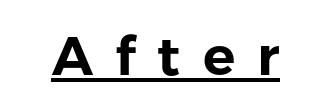
Character widths vary here, with narrow letters taking less room than wide ones. This is the regular roman posture of the typeface. Tracking value appears strongly positive — letters spread wide. Caption: lettering with a line underneath. This sample uses a sans-serif face.
